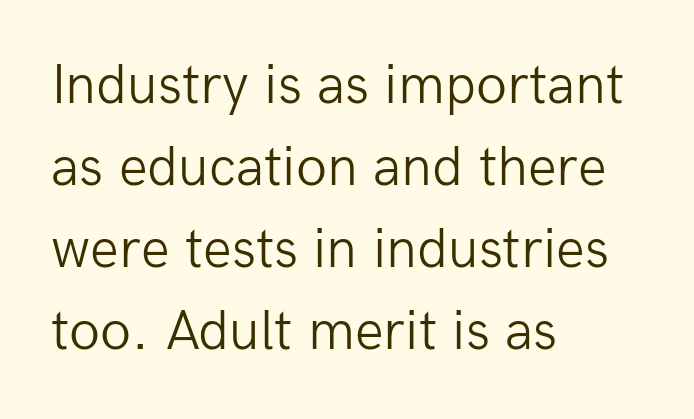
The image shows 57 px light sans-serif type, upright; set left-aligned, normal line spacing (1.44x), normal letter spacing, not underlined; low stroke contrast and a medium x-height.
